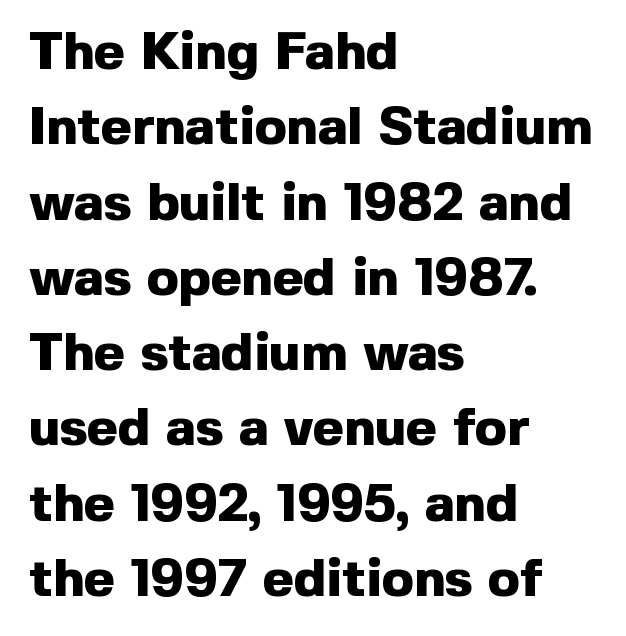
{"serif": "no", "italic": "no", "bold": "yes", "weight": "heavy", "width": "normal", "x_height": "medium", "monospaced": "no", "underline": "no", "align": "left", "line_spacing": "normal", "line_spacing_ratio": 1.42, "letter_spacing": "normal", "letter_spacing_em": 0.0, "glyph_px": 53}
